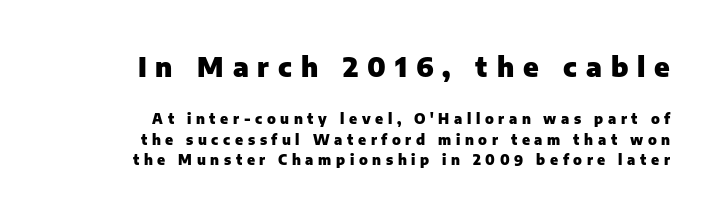
{"italic": "no", "bold": "yes", "underline": "no", "line_spacing": "normal", "line_spacing_ratio": 1.44, "letter_spacing": "wide", "letter_spacing_em": 0.33, "larger_block": "first", "size_ratio": 1.93, "glyph_px": 27}
